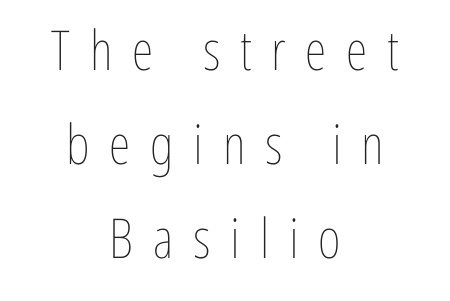
The image shows 55 px thin, condensed type, upright; set centered, line spacing 1.71x, unusually wide letter spacing (+0.36 em), not underlined; low stroke contrast and a medium x-height.
